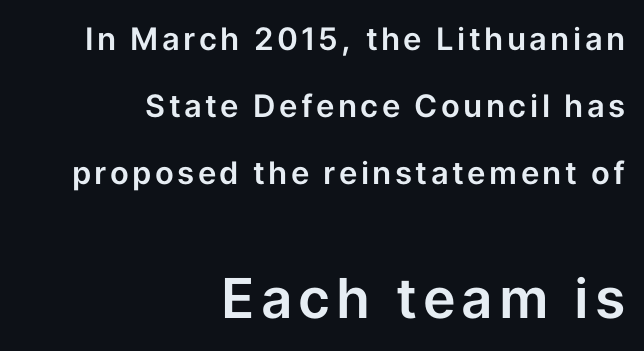
The lines are quadded right. Posture: vertical. I'd call this a sans setting — the letters go barefoot. You get the small type first, then a jump to larger type. Loosely led — the rows are spread out.
